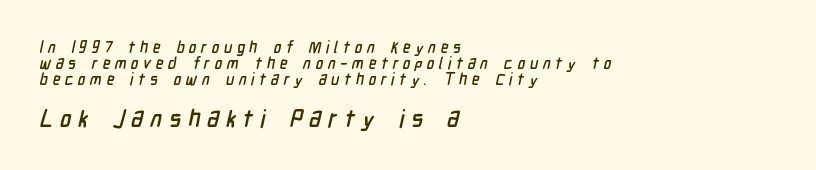
Q: Is the text underlined? A: No.
Q: How is the paragraph aligned? A: Left-aligned.
Q: Is the spacing between letters normal or unusually wide? A: Unusually wide.
Q: Is the spacing between lines tight, normal or loose? A: Tight.
Q: Which block of text is set in a larger size, the first (top) or the second (bottom)? A: The second (bottom) one.
